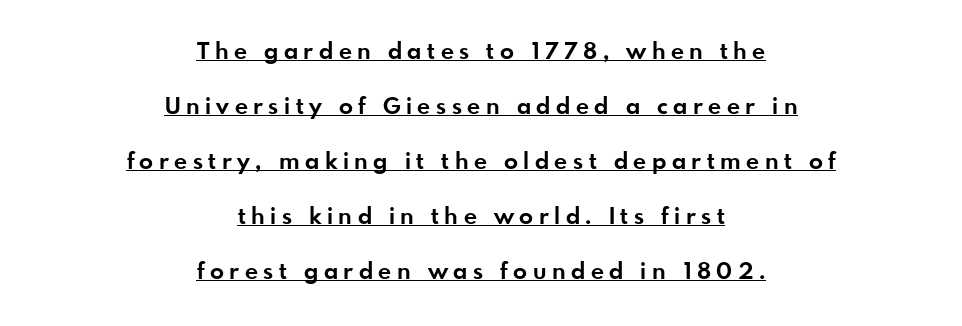
Q: Is the text bold? A: Yes.
Q: Is the text italic (slanted)? A: No, it is upright.
Q: Is the text underlined? A: Yes.
Q: How is the paragraph aligned? A: Centered.
Q: Is the spacing between letters normal or unusually wide? A: Unusually wide.
Q: Is the spacing between lines tight, normal or loose? A: Loose.
